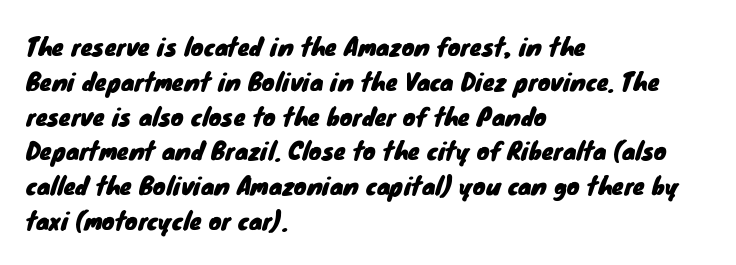
{"underline": "no", "align": "left", "line_spacing": "normal", "line_spacing_ratio": 1.45, "letter_spacing": "normal", "letter_spacing_em": 0.0, "glyph_px": 24}
